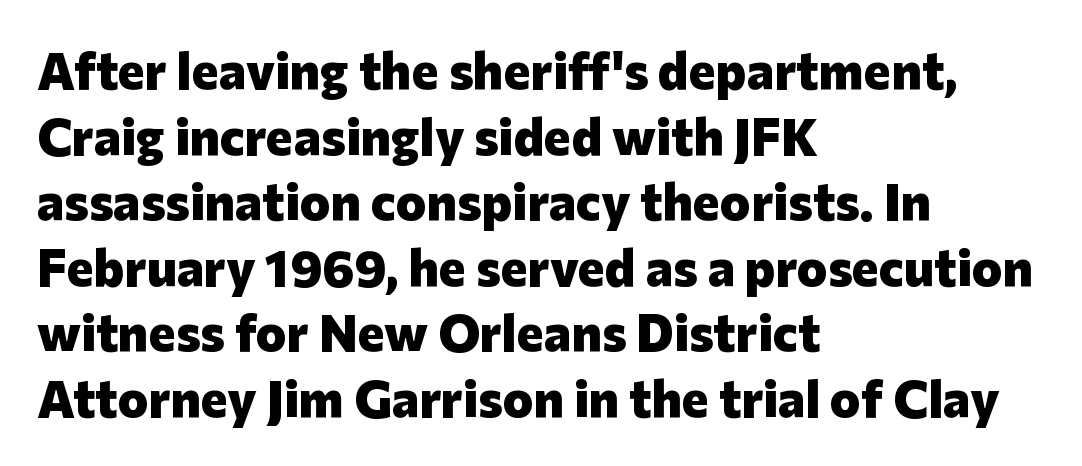
{"serif": "no", "italic": "no", "bold": "yes", "weight": "heavy", "width": "normal", "stroke_contrast": "low", "x_height": "medium", "monospaced": "no", "underline": "no", "align": "left", "line_spacing": "normal", "line_spacing_ratio": 1.26, "letter_spacing": "normal", "letter_spacing_em": 0.0, "glyph_px": 52}
